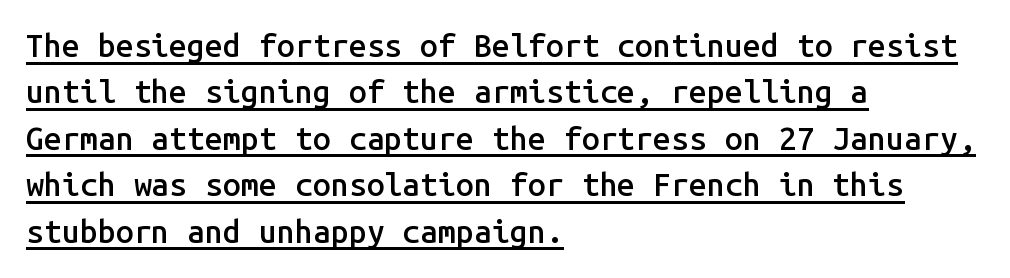
The image shows 32 px semibold sans-serif type, upright, monospaced; set left-aligned, normal line spacing (1.45x), normal letter spacing, underlined; low stroke contrast and a medium x-height.
